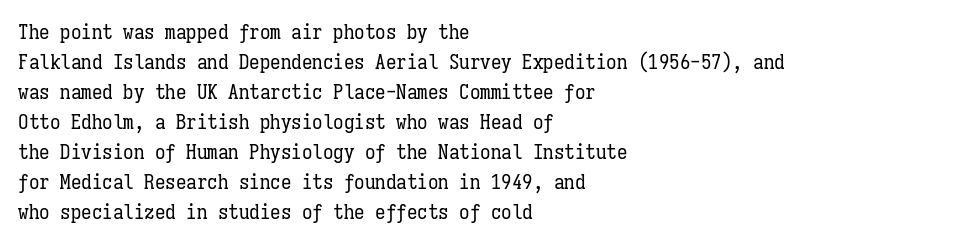
{"italic": "no", "bold": "no", "underline": "no", "align": "left", "line_spacing": "normal", "line_spacing_ratio": 1.43, "letter_spacing": "normal", "letter_spacing_em": 0.0, "glyph_px": 21}
